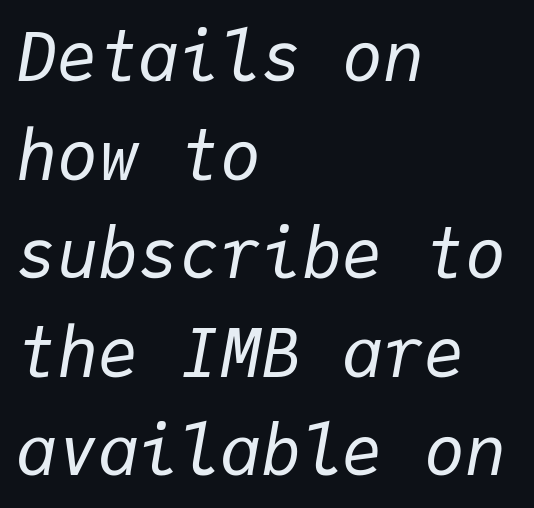
Do the characters align in a grid? Yes, the font is monospaced. You could call the tracking neutral — neither tight nor loose. Characters are canted at an angle relative to the baseline's perpendicular. This sample keeps an unexceptional amount of space between lines. The area under the type is left untouched. The font is comparable to plain body text, perhaps lighter.
